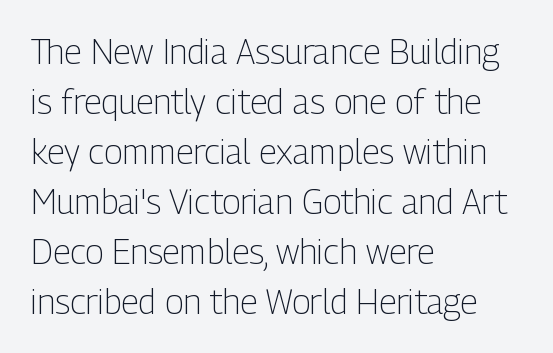
The image shows 34 px light, condensed sans-serif type, upright; set left-aligned, normal line spacing (1.47x), normal letter spacing, not underlined; low stroke contrast and a medium x-height.
